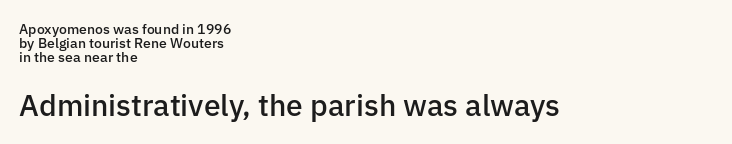
Q: Is the text bold? A: Semi-bold.
Q: Is the text italic (slanted)? A: No, it is upright.
Q: Is the typeface a serif or a sans-serif typeface? A: Sans-serif.
Q: Is the text underlined? A: No.
Q: How is the paragraph aligned? A: Left-aligned.
Q: Is the spacing between letters normal or unusually wide? A: Normal.
Q: Is the spacing between lines tight, normal or loose? A: Tight.
Q: Which block of text is set in a larger size, the first (top) or the second (bottom)? A: The second (bottom) one.
Q: Width (condensed, normal, or wide)? A: Normal.
Q: Stroke contrast? A: Low.
Q: x-height? A: Medium.
Q: Monospaced? A: No.
